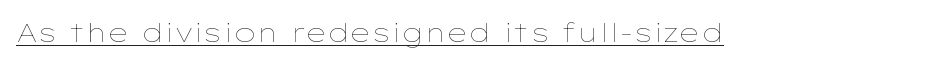
Short note: letters normally spaced. Is this a heavy cut? Hardly; it is regular or lighter. This sample uses an upright cut, with every glyph sitting square on the baseline. Is there an underline? Yes — a line sits under the letters.
